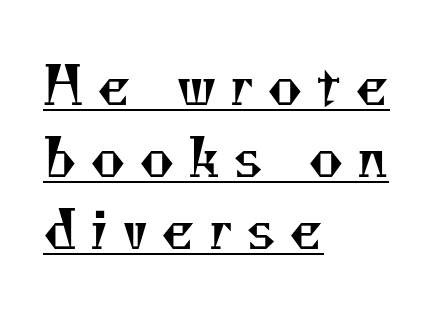
Spacing verdict: proportional, widths tailored to each character. Beneath each row of characters lies a ruled line. Each word looks stretched out because of the extra space between its letters. The face looks like a standard text weight, possibly lighter. The compositor pushed each line to the left boundary.
